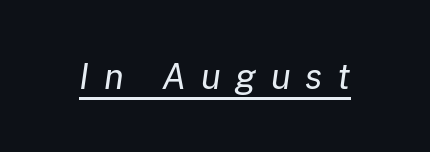
The image shows 35 px regular-weight type, italic (leaning right); set unusually wide letter spacing (+0.42 em), underlined; low stroke contrast and a medium x-height.
